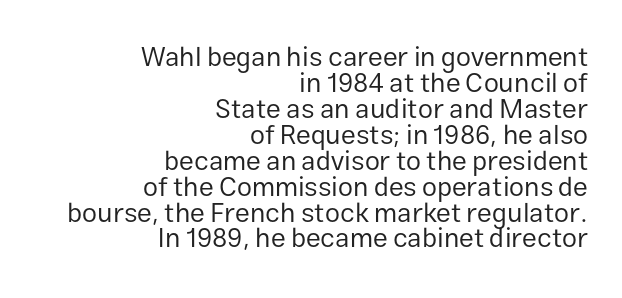
Q: Is the text bold? A: No.
Q: Is the text italic (slanted)? A: No, it is upright.
Q: Is the text underlined? A: No.
Q: How is the paragraph aligned? A: Right-aligned.
Q: Is the spacing between letters normal or unusually wide? A: Normal.
Q: Is the spacing between lines tight, normal or loose? A: Tight.
